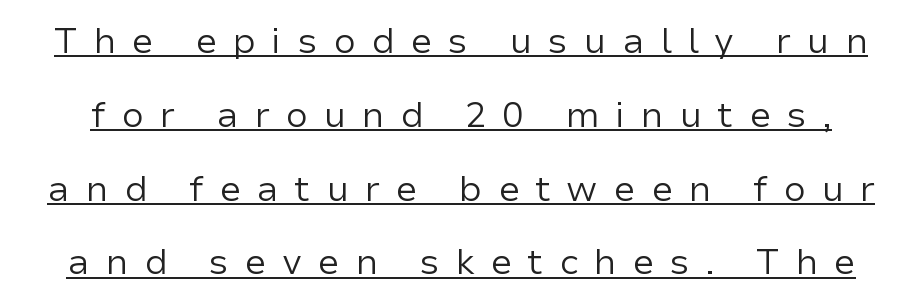
{"serif": "no", "italic": "no", "bold": "no", "weight": "regular", "width": "normal", "stroke_contrast": "low", "x_height": "medium", "monospaced": "no", "underline": "yes", "line_spacing": "loose", "line_spacing_ratio": 2.05, "letter_spacing": "wide", "letter_spacing_em": 0.43, "glyph_px": 36}
